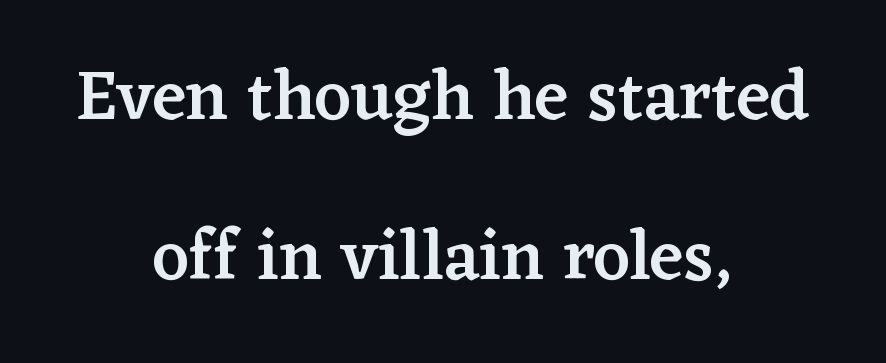
Q: Is the text bold? A: Semi-bold.
Q: Is the text italic (slanted)? A: No, it is upright.
Q: Is the typeface a serif or a sans-serif typeface? A: Serif.
Q: Is the text underlined? A: No.
Q: How is the paragraph aligned? A: Centered.
Q: Is the spacing between letters normal or unusually wide? A: Normal.
Q: Is the spacing between lines tight, normal or loose? A: Loose.
Q: Width (condensed, normal, or wide)? A: Normal.
Q: Stroke contrast? A: Low.
Q: x-height? A: Medium.
Q: Monospaced? A: No.
